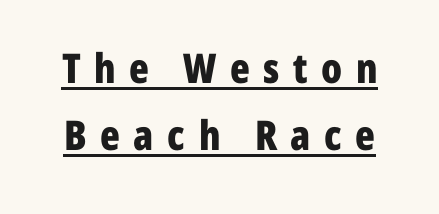
The passage shown is underscored from start to finish. A typesetter would call this heavily tracked-out type. You can tell from the bare stems that sans-serif type was used. Varying glyph widths throughout — classic text-font behaviour. What's the leading like? Ordinary, nothing unusual.
